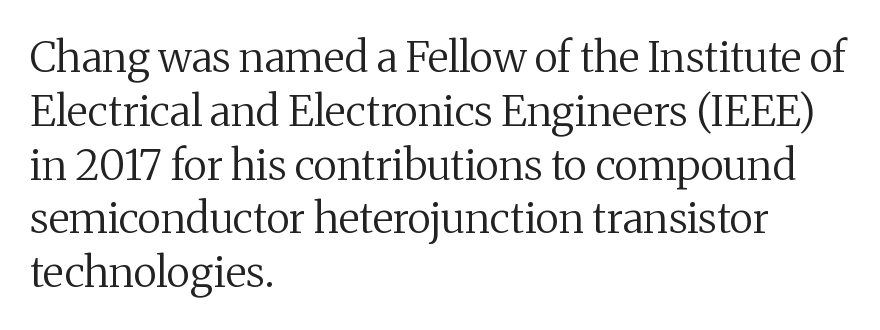
{"serif": "yes", "italic": "no", "bold": "no", "weight": "regular", "width": "normal", "stroke_contrast": "medium", "x_height": "medium", "monospaced": "no", "underline": "no", "align": "left", "line_spacing": "normal", "line_spacing_ratio": 1.28, "letter_spacing": "normal", "letter_spacing_em": 0.0, "glyph_px": 42}
